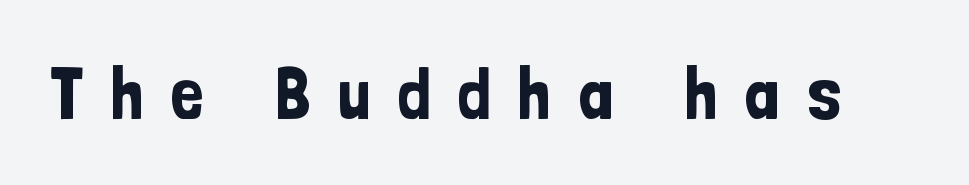
{"serif": "no", "italic": "no", "width": "condensed", "stroke_contrast": "low", "x_height": "medium", "monospaced": "no", "underline": "no", "letter_spacing": "wide", "letter_spacing_em": 0.37, "glyph_px": 73}
